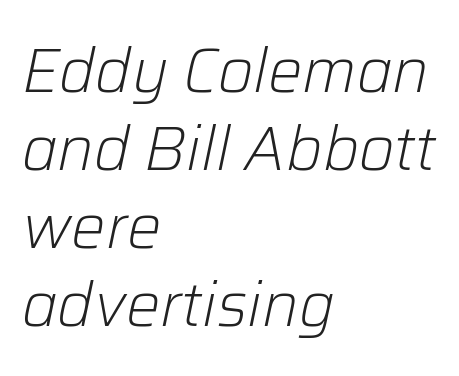
{"italic": "yes", "lean": "right", "slant_degrees": 12, "bold": "no", "weight": "light", "width": "normal", "stroke_contrast": "low", "x_height": "medium", "monospaced": "no", "underline": "no", "align": "left", "line_spacing": "normal", "line_spacing_ratio": 1.28, "letter_spacing": "normal", "letter_spacing_em": 0.0, "glyph_px": 61}
